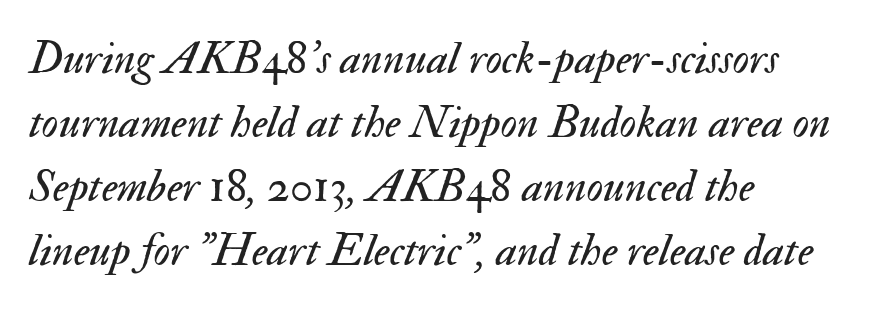
Q: Is the text bold? A: No.
Q: Is the text italic (slanted)? A: Yes, it leans right by about 17 degrees.
Q: Is the text underlined? A: No.
Q: How is the paragraph aligned? A: Left-aligned.
Q: Is the spacing between letters normal or unusually wide? A: Normal.
Q: Is the spacing between lines tight, normal or loose? A: Normal.
Q: Width (condensed, normal, or wide)? A: Normal.
Q: Stroke contrast? A: Medium.
Q: x-height? A: Small.
Q: Monospaced? A: No.
